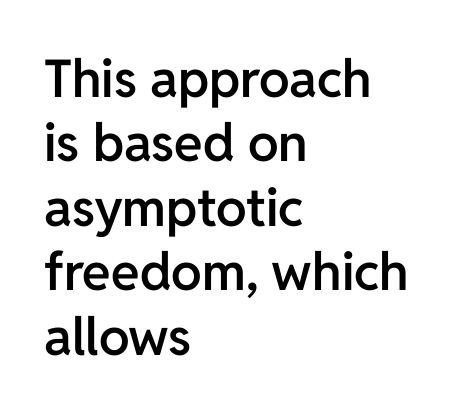
{"serif": "no", "italic": "no", "bold": "semi", "weight": "semibold", "width": "normal", "stroke_contrast": "low", "x_height": "medium", "monospaced": "no", "underline": "no", "align": "left", "line_spacing_ratio": 1.24, "letter_spacing": "normal", "letter_spacing_em": 0.0, "glyph_px": 52}
